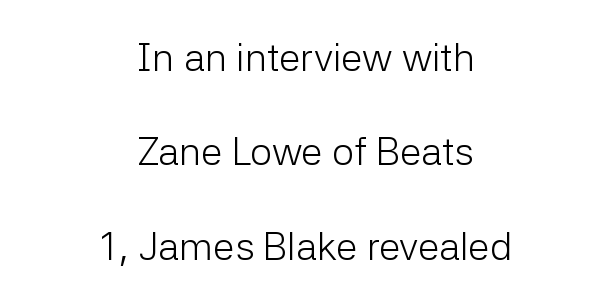
{"serif": "no", "italic": "no", "bold": "no", "weight": "light", "width": "normal", "stroke_contrast": "low", "x_height": "medium", "monospaced": "no", "underline": "no", "align": "center", "line_spacing": "loose", "line_spacing_ratio": 2.42, "letter_spacing": "normal", "letter_spacing_em": 0.0, "glyph_px": 39}
